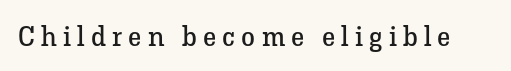
Q: Is the text bold? A: No.
Q: Is the text italic (slanted)? A: No, it is upright.
Q: Is the typeface a serif or a sans-serif typeface? A: Serif.
Q: Is the text underlined? A: No.
Q: Is the spacing between letters normal or unusually wide? A: Unusually wide.
Q: Width (condensed, normal, or wide)? A: Normal.
Q: Stroke contrast? A: Low.
Q: x-height? A: Medium.
Q: Monospaced? A: No.
